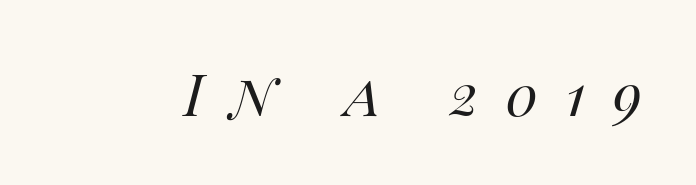
Is the stroke heavy? The answer is a plain regular-or-lighter. Italic: yes, the glyphs are oblique. Check the space under the baseline: it is left empty. Honestly, the letter spacing is so wide it's the main thing you notice. The passage shown is typed in a proportional face where columns would drift.
